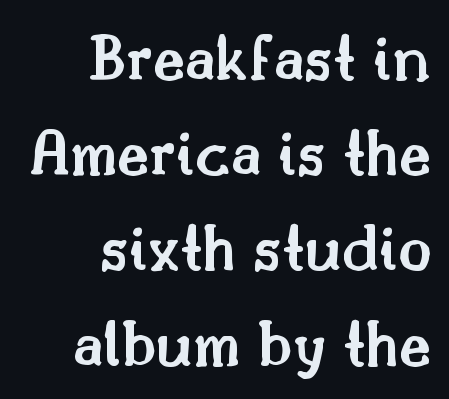
Q: Is the text bold? A: Semi-bold.
Q: Is the text italic (slanted)? A: No, it is upright.
Q: Is the typeface a serif or a sans-serif typeface? A: Serif.
Q: Is the text underlined? A: No.
Q: How is the paragraph aligned? A: Right-aligned.
Q: Is the spacing between letters normal or unusually wide? A: Normal.
Q: Is the spacing between lines tight, normal or loose? A: Normal.
Q: Width (condensed, normal, or wide)? A: Normal.
Q: Stroke contrast? A: Medium.
Q: x-height? A: Small.
Q: Monospaced? A: No.
